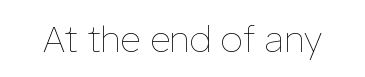
Q: Is the text bold? A: No.
Q: Is the text italic (slanted)? A: No, it is upright.
Q: Is the text underlined? A: No.
Q: Is the spacing between letters normal or unusually wide? A: Normal.
Q: Width (condensed, normal, or wide)? A: Normal.
Q: Stroke contrast? A: Low.
Q: x-height? A: Medium.
Q: Monospaced? A: No.
